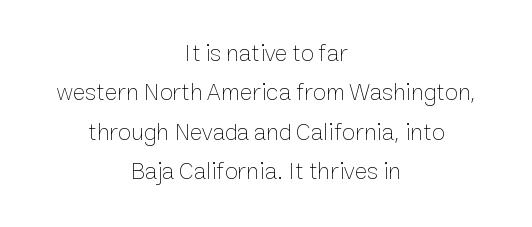
The image shows 24 px text type, upright; set centered, normal line spacing (1.64x), normal letter spacing, not underlined.
